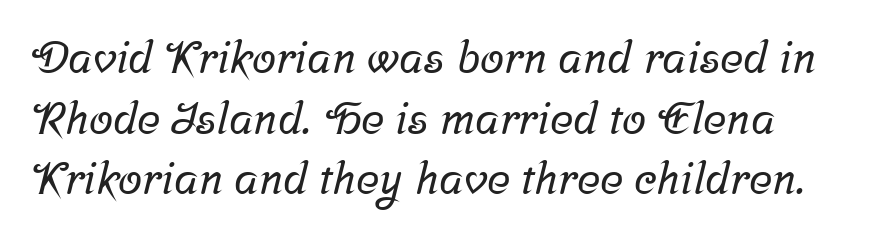
Type without underlining. Does extra space separate the letters? No, they use regular spacing. Proportional: the letters do not fall into vertical columns.
